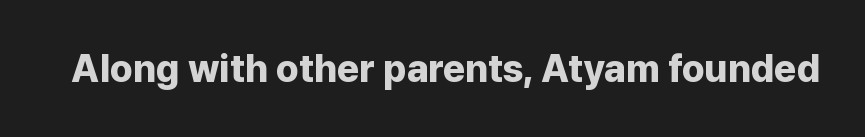
The text was rendered using a sans face with plain stroke endings. A typesetter would call this zero additional tracking. If you drew a line through each stem, it would be perfectly vertical. The rendering uses a bold face; every stroke is thick and dark. Descender tails drop into unmarked territory.
